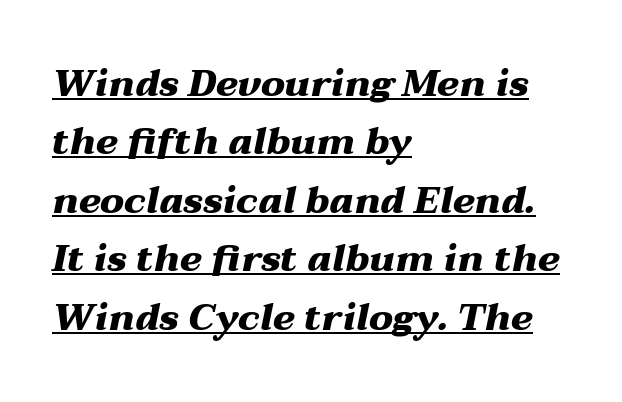
Looks like regular typesetting: each glyph gets only the width it needs. Letter spacing: default. A student would call this left alignment; a typographer would say flush left, rag right. Is there an underline? Yes — a line sits under the letters.
